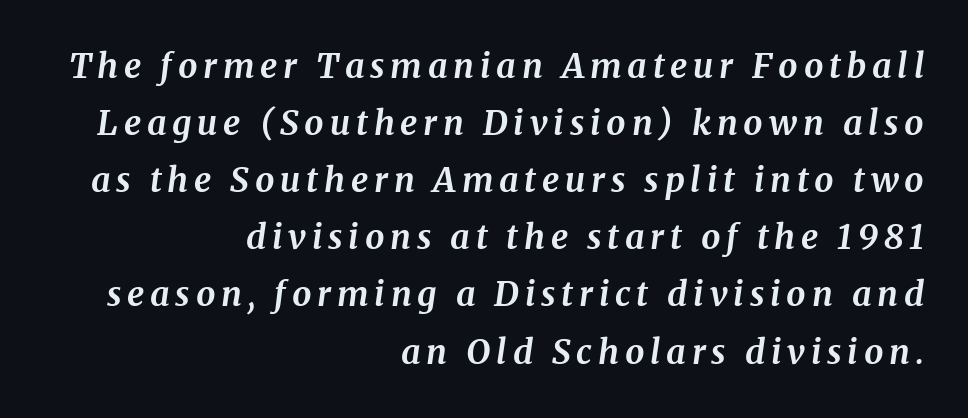
Q: Is the text bold? A: Yes.
Q: Is the text italic (slanted)? A: Yes, it leans right by about 8 degrees.
Q: Is the typeface a serif or a sans-serif typeface? A: Serif.
Q: Is the text underlined? A: No.
Q: How is the paragraph aligned? A: Right-aligned.
Q: Is the spacing between lines tight, normal or loose? A: Normal.
Q: Width (condensed, normal, or wide)? A: Normal.
Q: Stroke contrast? A: Medium.
Q: x-height? A: Medium.
Q: Monospaced? A: No.
